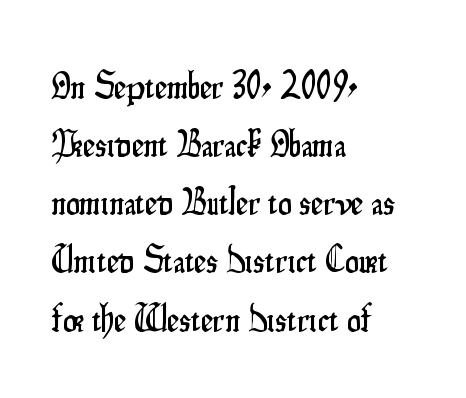
{"serif": "no", "italic": "no", "width": "condensed", "stroke_contrast": "low", "x_height": "small", "monospaced": "no", "underline": "no", "align": "left", "line_spacing": "normal", "line_spacing_ratio": 1.53, "letter_spacing": "normal", "letter_spacing_em": 0.0, "glyph_px": 38}
